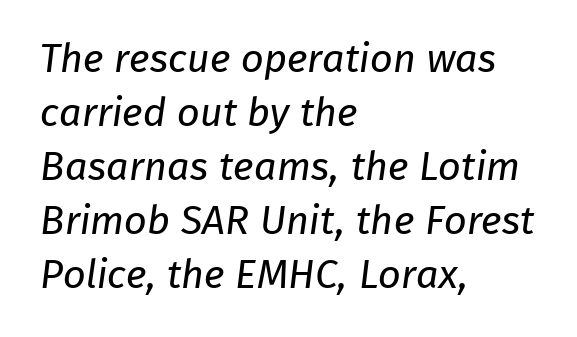
Q: Is the text bold? A: No.
Q: Is the typeface a serif or a sans-serif typeface? A: Sans-serif.
Q: Is the text underlined? A: No.
Q: How is the paragraph aligned? A: Left-aligned.
Q: Is the spacing between letters normal or unusually wide? A: Normal.
Q: Is the spacing between lines tight, normal or loose? A: Normal.
Q: Width (condensed, normal, or wide)? A: Normal.
Q: Stroke contrast? A: Low.
Q: x-height? A: Medium.
Q: Monospaced? A: No.
